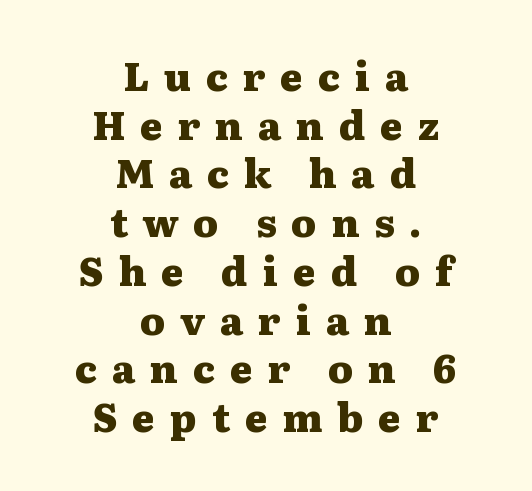
Q: Is the text bold? A: Yes.
Q: Is the text italic (slanted)? A: No, it is upright.
Q: Is the typeface a serif or a sans-serif typeface? A: Serif.
Q: Is the text underlined? A: No.
Q: How is the paragraph aligned? A: Centered.
Q: Is the spacing between letters normal or unusually wide? A: Unusually wide.
Q: Is the spacing between lines tight, normal or loose? A: Normal.
Q: Width (condensed, normal, or wide)? A: Wide.
Q: Stroke contrast? A: Medium.
Q: x-height? A: Medium.
Q: Monospaced? A: No.
